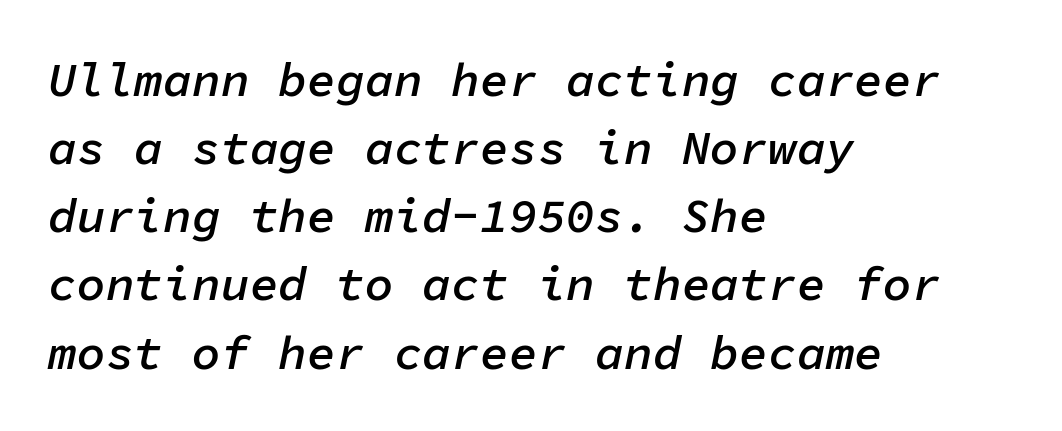
Does the weight exceed regular? Yes, but only to semibold. These lines keep a tight, regular rhythm from letter to letter. Only glyphs here, with clear space below each row. The compositor pushed each line to the left boundary. Looks like terminal output: every glyph gets an equal slot.
